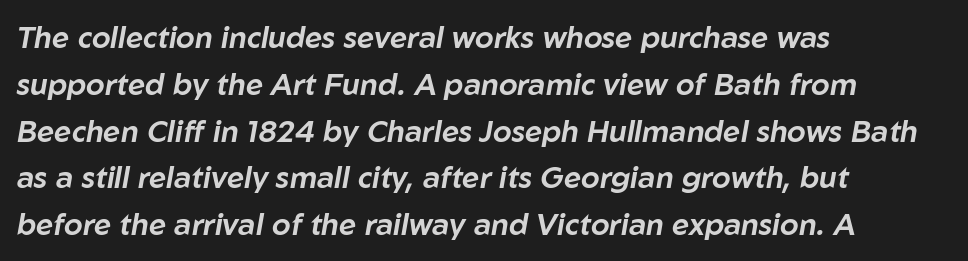
Q: Is the text italic (slanted)? A: Yes, it leans right by about 10 degrees.
Q: Is the text underlined? A: No.
Q: How is the paragraph aligned? A: Left-aligned.
Q: Is the spacing between letters normal or unusually wide? A: Normal.
Q: Is the spacing between lines tight, normal or loose? A: Normal.
Q: Width (condensed, normal, or wide)? A: Normal.
Q: Stroke contrast? A: Low.
Q: x-height? A: Medium.
Q: Monospaced? A: No.
